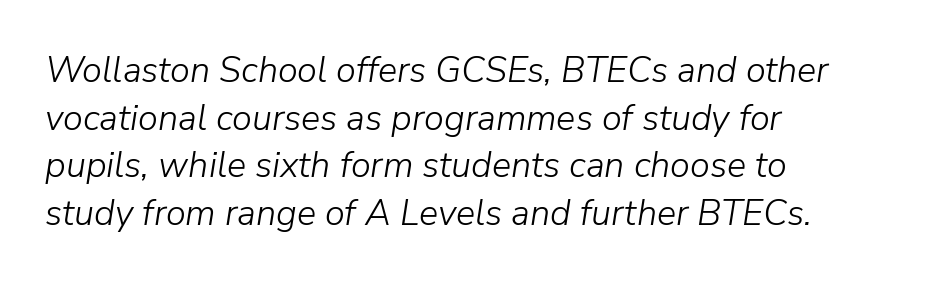
{"italic": "yes", "lean": "right", "slant_degrees": 9, "bold": "no", "weight": "light", "width": "normal", "stroke_contrast": "low", "x_height": "medium", "monospaced": "no", "underline": "no", "align": "left", "line_spacing": "normal", "line_spacing_ratio": 1.32, "letter_spacing": "normal", "letter_spacing_em": 0.0, "glyph_px": 36}
